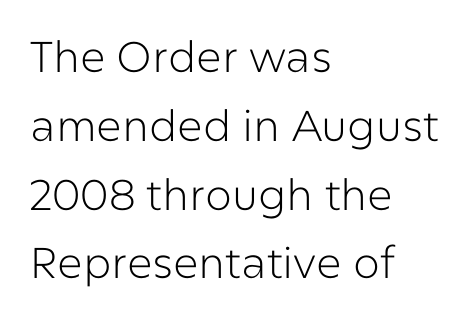
{"serif": "no", "italic": "no", "bold": "no", "weight": "light", "width": "normal", "stroke_contrast": "low", "x_height": "medium", "monospaced": "no", "underline": "no", "align": "left", "line_spacing": "normal", "line_spacing_ratio": 1.6, "letter_spacing": "normal", "letter_spacing_em": 0.0, "glyph_px": 43}
